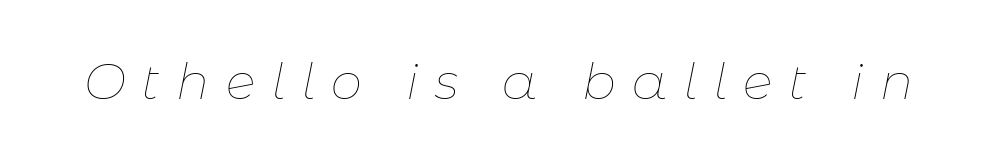
Unmarked baselines from the first word to the last. Spacing verdict: proportional, widths tailored to each character. Think standard paragraph weight, or any step lighter than that. This sample uses an oblique cut, with every glyph tilted off the vertical. The face used here is rendered with a markedly widened letterfit.
